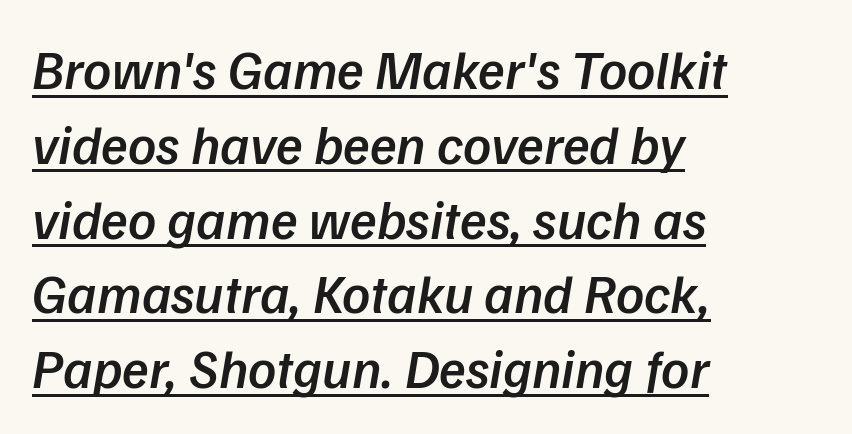
The image shows 55 px semibold sans-serif type; set left-aligned, normal line spacing (1.36x), normal letter spacing, underlined; low stroke contrast and a medium x-height.
